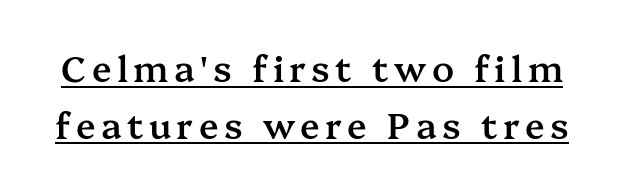
The image shows 36 px semibold serif type, upright; set normal line spacing (1.58x), underlined; medium stroke contrast and a medium x-height.
